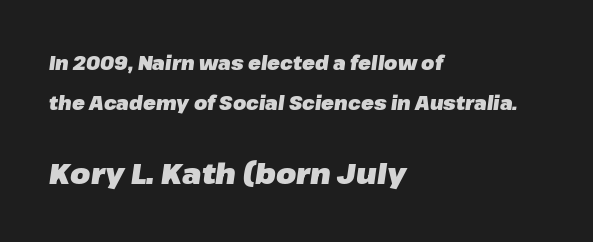
The image shows 29 px heavy type, italic (leaning right); set left-aligned, loose line spacing (2.1x), normal letter spacing, not underlined; the second (bottom) block is 1.53x larger; low stroke contrast and a medium x-height.
